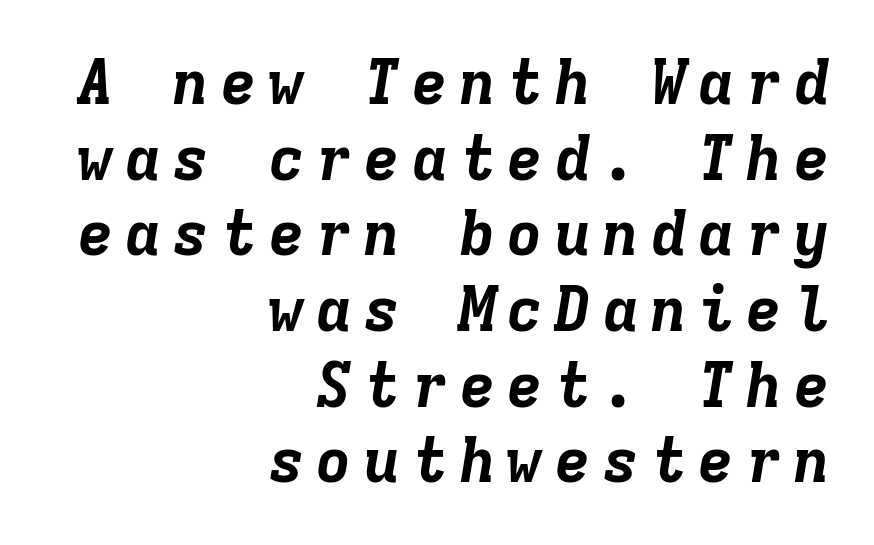
{"italic": "yes", "lean": "right", "slant_degrees": 9, "bold": "yes", "weight": "bold", "width": "normal", "stroke_contrast": "low", "x_height": "medium", "monospaced": "yes", "underline": "no", "align": "right", "line_spacing_ratio": 1.22, "glyph_px": 62}
